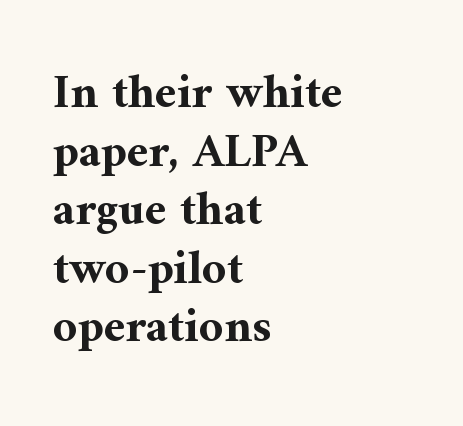
{"serif": "yes", "italic": "no", "bold": "yes", "weight": "bold", "width": "normal", "stroke_contrast": "medium", "x_height": "medium", "monospaced": "no", "underline": "no", "align": "left", "line_spacing_ratio": 1.22, "letter_spacing": "normal", "letter_spacing_em": 0.0, "glyph_px": 48}
